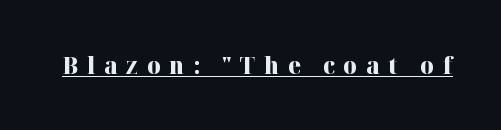
Q: Is the text bold? A: Yes.
Q: Is the text italic (slanted)? A: No, it is upright.
Q: Is the text underlined? A: Yes.
Q: Is the spacing between letters normal or unusually wide? A: Unusually wide.
